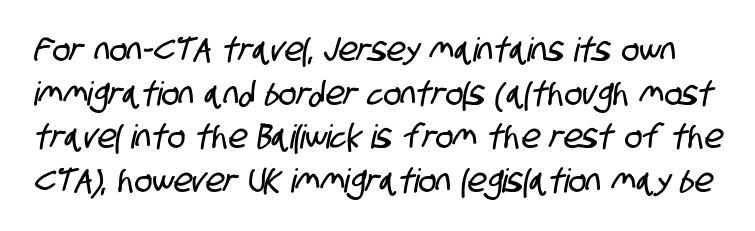
Q: Is the typeface a serif or a sans-serif typeface? A: Sans-serif.
Q: Is the text underlined? A: No.
Q: Is the spacing between letters normal or unusually wide? A: Normal.
Q: Is the spacing between lines tight, normal or loose? A: Normal.
Q: Width (condensed, normal, or wide)? A: Condensed.
Q: Stroke contrast? A: Low.
Q: x-height? A: Large.
Q: Monospaced? A: No.
